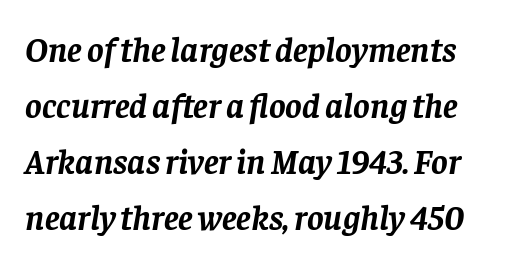
Evenly set lines give the paragraph a standard silhouette. The rendering uses natural spacing where letterforms have individual widths. The zone under the glyphs is completely vacant. Rendered with sloped, italic letterforms.
